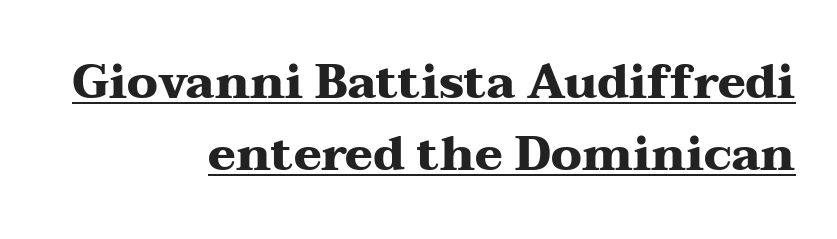
Teacher's note: observe the even right margin — that is flush-right alignment. The letters advance in unequal steps, a hallmark of proportional type. How would I describe the line gaps? Plain and ordinary. Honestly, the underline is the first thing you notice here. You'd pick this weight for a headline — it's a proper bold.
